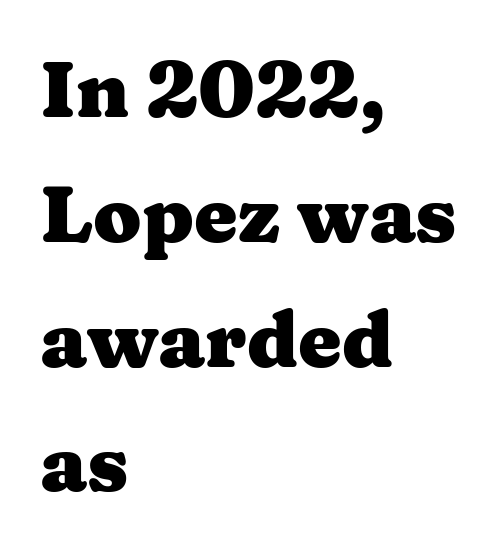
The image shows 78 px heavy, wide serif type, upright; set left-aligned, normal line spacing (1.6x), normal letter spacing, not underlined; medium stroke contrast and a medium x-height.
